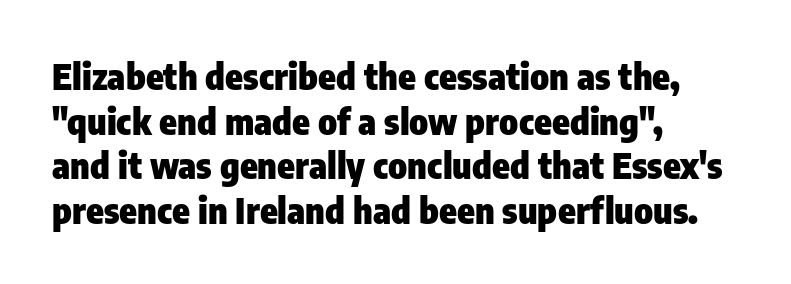
The image shows 36 px heavy, condensed sans-serif type, upright; set left-aligned, line spacing 1.24x, normal letter spacing, not underlined; low stroke contrast and a medium x-height.
